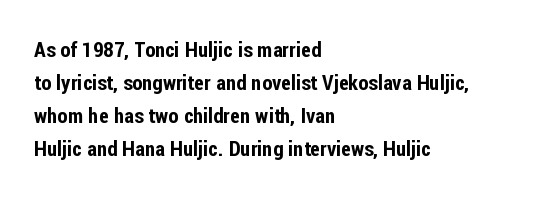
{"italic": "no", "underline": "no", "align": "left", "line_spacing": "normal", "line_spacing_ratio": 1.57, "letter_spacing": "normal", "letter_spacing_em": 0.0, "glyph_px": 21}
